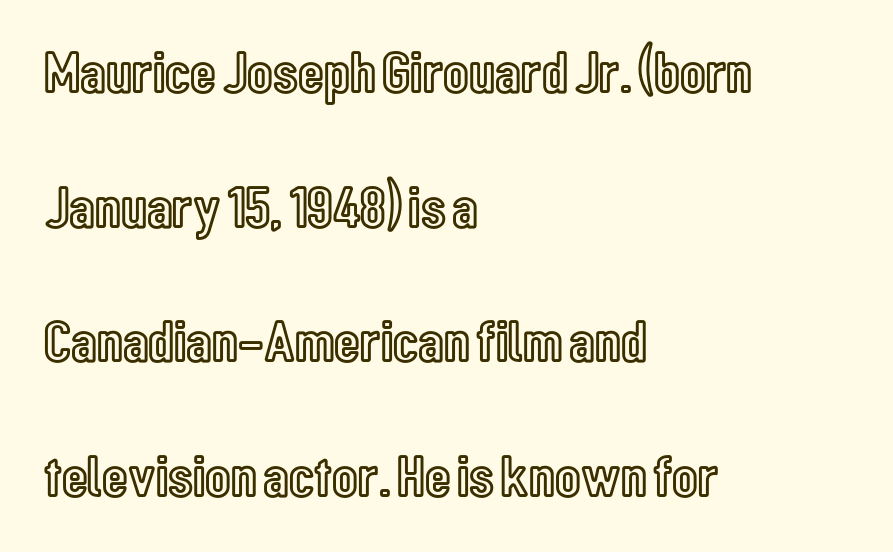
Compared with typical body copy, the letter spacing here is the same. If you drew a line through each stem, it would be perfectly vertical. Line starts are locked; line ends wander. Bare-footed words on every line.
